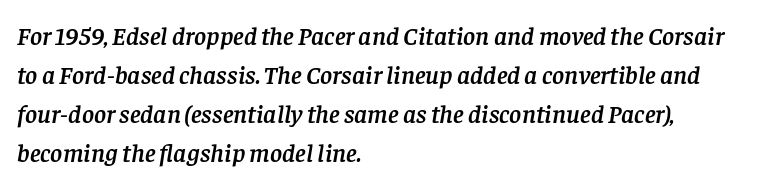
The image shows 26 px text type, italic (leaning right); set left-aligned, normal line spacing (1.5x), normal letter spacing, not underlined.
